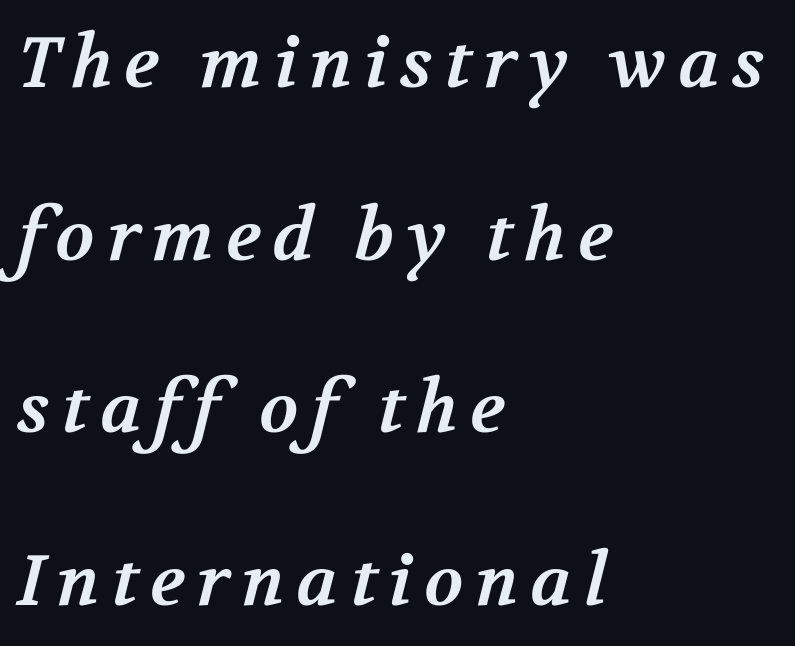
{"serif": "yes", "bold": "yes", "weight": "bold", "width": "normal", "stroke_contrast": "medium", "x_height": "medium", "monospaced": "no", "underline": "no", "align": "left", "line_spacing": "loose", "line_spacing_ratio": 2.43, "glyph_px": 71}
